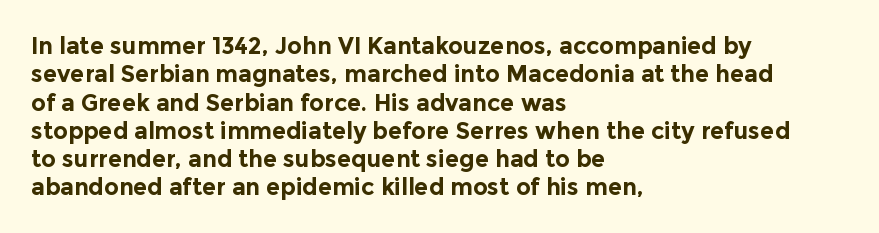
{"italic": "no", "bold": "yes", "underline": "no", "align": "left", "line_spacing_ratio": 1.23, "letter_spacing": "normal", "letter_spacing_em": 0.0, "glyph_px": 23}
